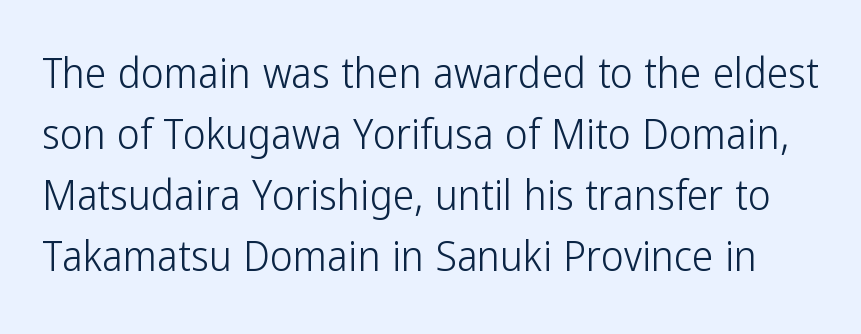
How would I describe the line gaps? Plain and ordinary. The glyphs in this specimen are sans serif. Standard letterfit; no display-style spreading of the glyphs. Is this a heavy cut? Hardly; it is regular or lighter. A roman cut, with each character standing at attention.
